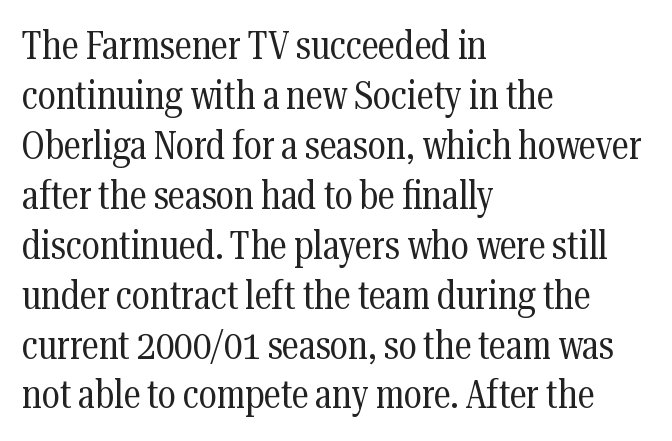
The image shows 39 px regular-weight, condensed serif type, upright; set left-aligned, normal line spacing (1.28x), normal letter spacing, not underlined; medium stroke contrast and a medium x-height.
